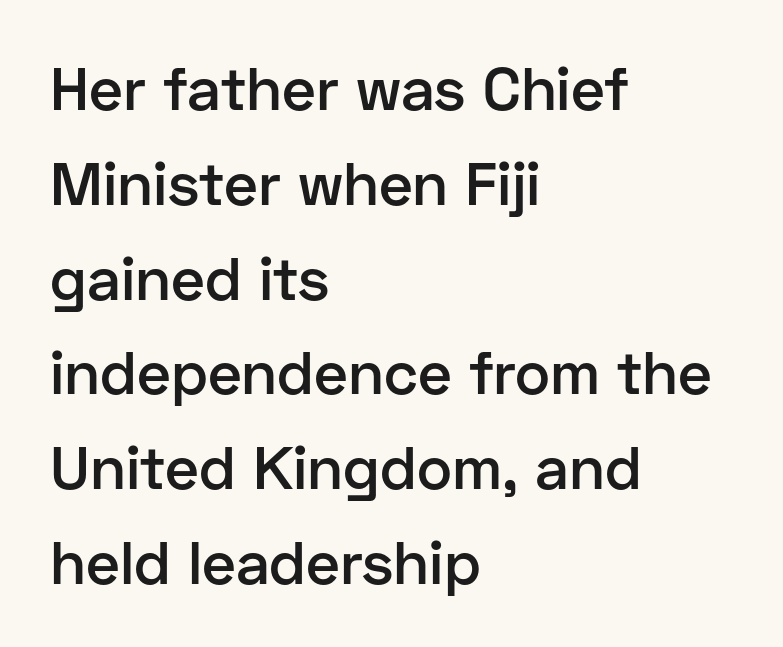
The passage shown stacks its lines at a standard gap. The designer went with a sans here, leaving each stem footless. The typesetting leans somewhat heavy: a semibold. The passage shown has conventional tracking throughout.
